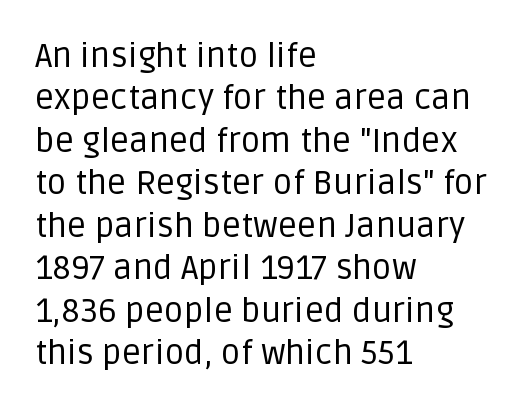
The image shows 34 px regular-weight sans-serif type, upright; set left-aligned, normal line spacing (1.25x), normal letter spacing, not underlined; low stroke contrast and a large x-height.
